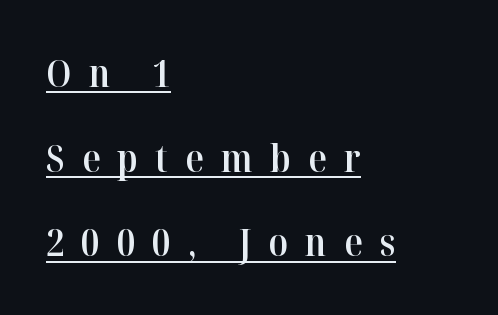
{"serif": "yes", "italic": "no", "bold": "semi", "weight": "semibold", "width": "normal", "stroke_contrast": "high", "x_height": "medium", "monospaced": "no", "underline": "yes", "align": "left", "line_spacing": "loose", "line_spacing_ratio": 2.23, "letter_spacing": "wide", "letter_spacing_em": 0.45, "glyph_px": 38}
